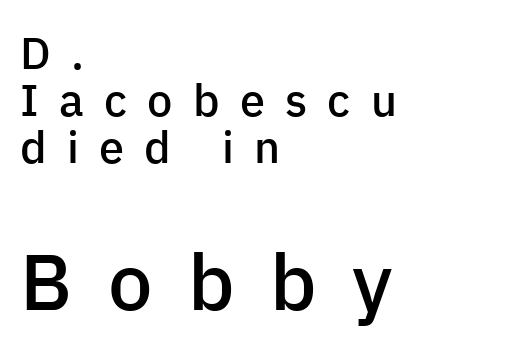
{"serif": "no", "italic": "no", "bold": "semi", "weight": "semibold", "width": "normal", "stroke_contrast": "low", "x_height": "medium", "monospaced": "no", "underline": "no", "align": "left", "line_spacing": "tight", "line_spacing_ratio": 1.04, "letter_spacing": "wide", "letter_spacing_em": 0.45, "larger_block": "second", "size_ratio": 1.76, "glyph_px": 79}
